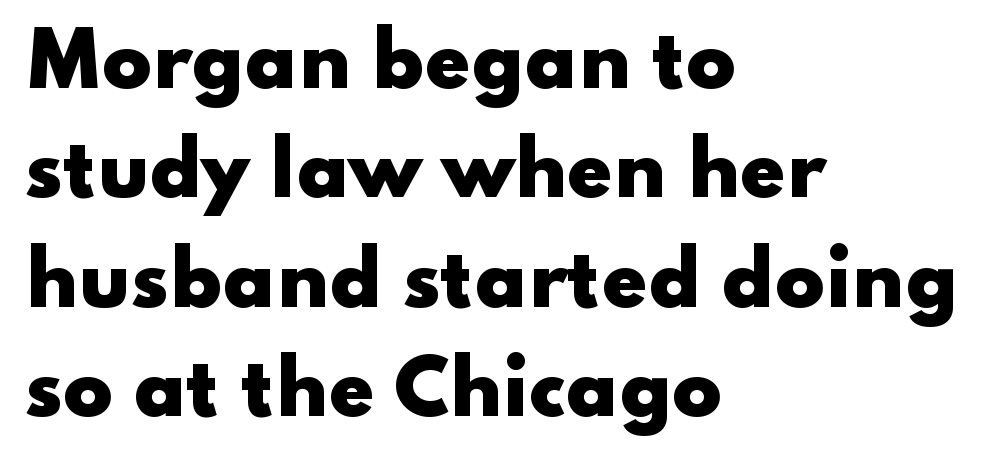
On the weight axis this lands at bold, roughly 700. Decoration check: the copy has no underline. The rendering uses natural spacing where letterforms have individual widths. Compared with typical paragraphs, the rows here are spaced about the same. Is the block centered? No — it sits flush against the left margin.
